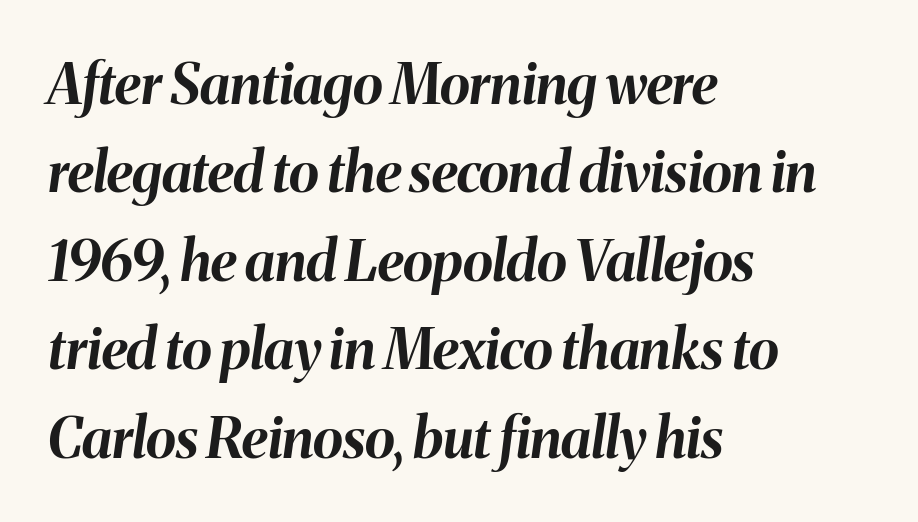
Look at the tracking — it's just the regular setting, nothing added. This sample uses an oblique cut, with every glyph tilted off the vertical. This rendering uses left alignment, leaving the right contour irregular. Each glyph is drawn with heavy, bold strokes. Do the characters align in a grid? No, the font is proportional. Words float on clear page, feet unadorned.
